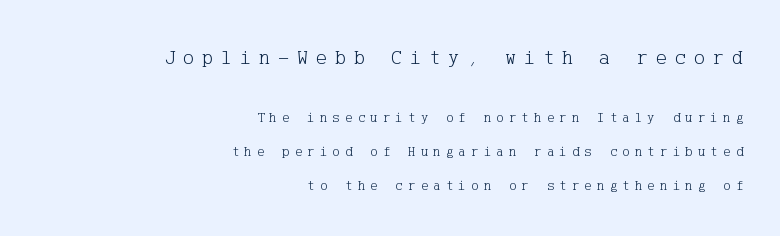
The image shows 21 px text type, upright; set right-aligned, loose line spacing (2.41x), unusually wide letter spacing (+0.37 em), not underlined; the first (top) block is 1.5x larger.
